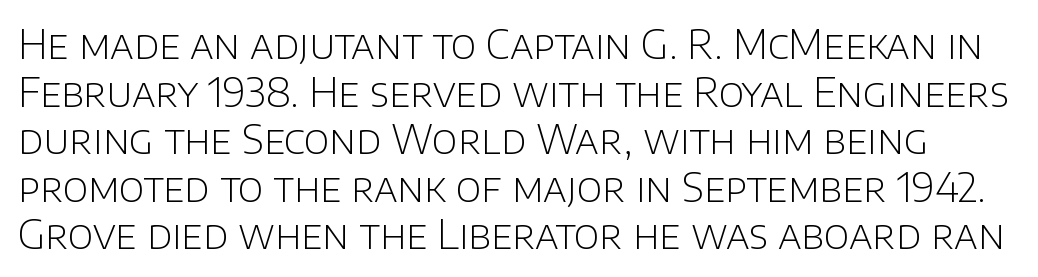
{"serif": "no", "italic": "no", "bold": "no", "weight": "light", "width": "normal", "stroke_contrast": "low", "x_height": "large", "monospaced": "no", "underline": "no", "line_spacing_ratio": 1.22, "letter_spacing": "normal", "letter_spacing_em": 0.0, "glyph_px": 39}
